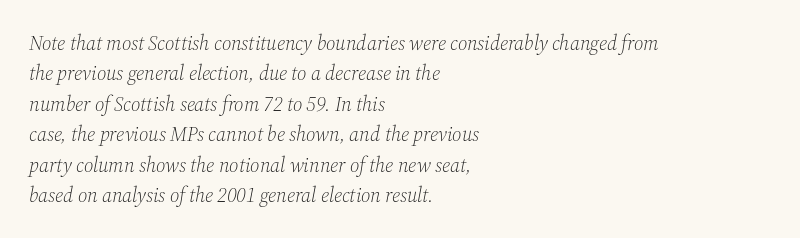
{"italic": "yes", "lean": "right", "slant_degrees": 12, "bold": "no", "underline": "no", "align": "left", "line_spacing": "normal", "line_spacing_ratio": 1.52, "letter_spacing": "normal", "letter_spacing_em": 0.0, "glyph_px": 20}
